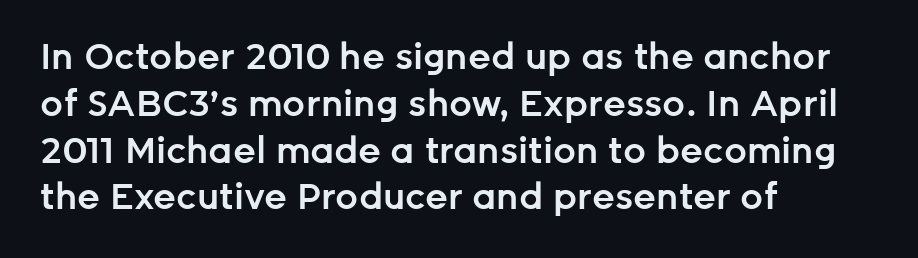
A classic flush-left, rag-right setting is used for this passage. Vertically, the passage feels balanced, rows spaced as you'd expect. You could call the tracking neutral — neither tight nor loose. The baseline area is clear. Nope, no serifs anywhere on these letters.
